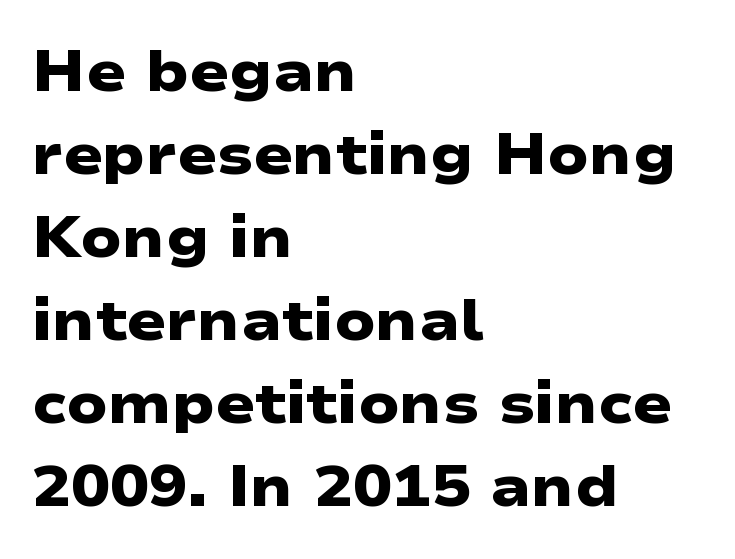
{"serif": "no", "bold": "yes", "weight": "heavy", "width": "wide", "stroke_contrast": "low", "x_height": "medium", "monospaced": "no", "underline": "no", "align": "left", "line_spacing": "normal", "line_spacing_ratio": 1.43, "letter_spacing": "normal", "letter_spacing_em": 0.0, "glyph_px": 58}
